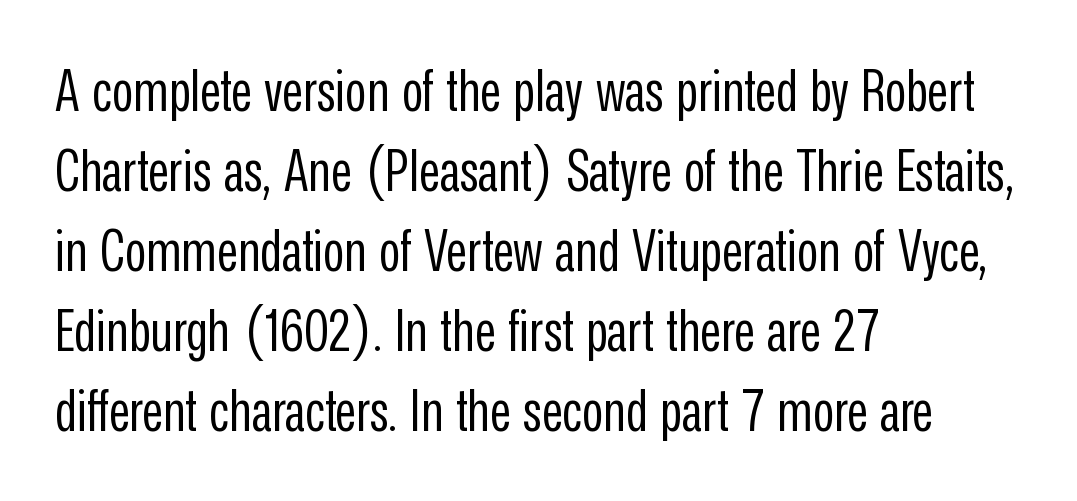
The image shows 58 px regular-weight, condensed sans-serif type, upright; set left-aligned, normal line spacing (1.38x), normal letter spacing, not underlined; low stroke contrast and a medium x-height.
